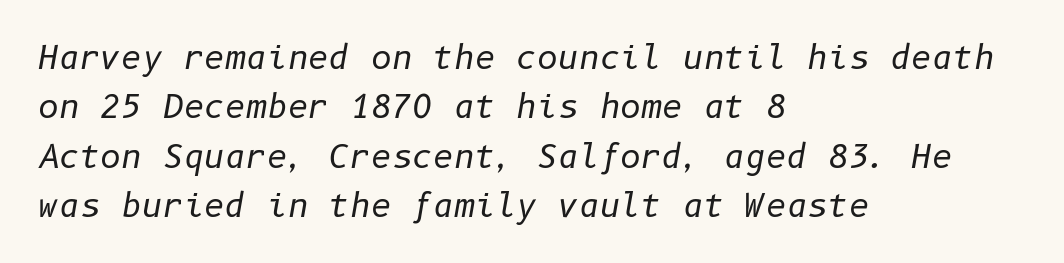
Q: Is the text bold? A: No.
Q: Is the text italic (slanted)? A: Yes, it leans right by about 10 degrees.
Q: Is the text underlined? A: No.
Q: How is the paragraph aligned? A: Left-aligned.
Q: Is the spacing between letters normal or unusually wide? A: Normal.
Q: Is the spacing between lines tight, normal or loose? A: Normal.
Q: Width (condensed, normal, or wide)? A: Normal.
Q: Stroke contrast? A: Low.
Q: x-height? A: Medium.
